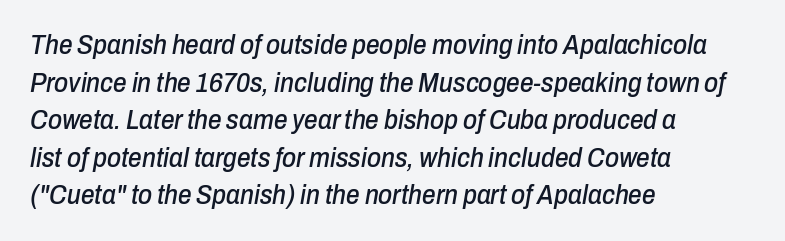
The image shows 27 px text type, italic (leaning right); set left-aligned, normal line spacing (1.39x), normal letter spacing, not underlined.
